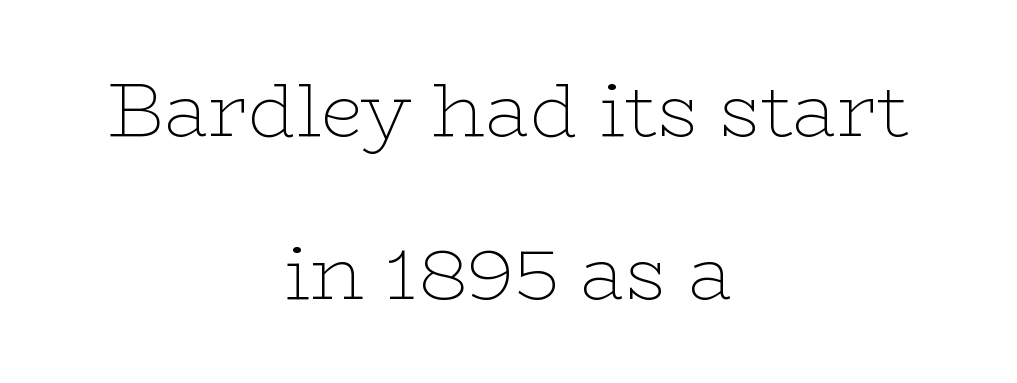
Q: Is the text bold? A: No.
Q: Is the text italic (slanted)? A: No, it is upright.
Q: Is the typeface a serif or a sans-serif typeface? A: Serif.
Q: Is the text underlined? A: No.
Q: How is the paragraph aligned? A: Centered.
Q: Is the spacing between letters normal or unusually wide? A: Normal.
Q: Is the spacing between lines tight, normal or loose? A: Loose.
Q: Width (condensed, normal, or wide)? A: Wide.
Q: Stroke contrast? A: Low.
Q: x-height? A: Medium.
Q: Monospaced? A: No.
